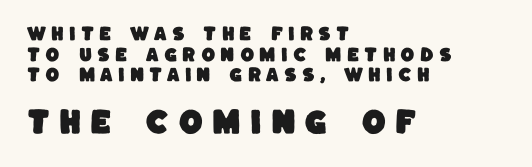
Q: Is the typeface a serif or a sans-serif typeface? A: Sans-serif.
Q: Is the text underlined? A: No.
Q: How is the paragraph aligned? A: Left-aligned.
Q: Is the spacing between letters normal or unusually wide? A: Unusually wide.
Q: Is the spacing between lines tight, normal or loose? A: Normal.
Q: Which block of text is set in a larger size, the first (top) or the second (bottom)? A: The second (bottom) one.
Q: Width (condensed, normal, or wide)? A: Normal.
Q: Stroke contrast? A: Low.
Q: x-height? A: Large.
Q: Monospaced? A: No.
